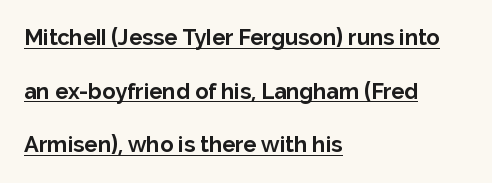
Words appear dense and cohesive because spacing is normal. Loosely led — the rows are spread out. Italic: no, the glyphs are upright roman. Beneath each row of characters lies a ruled line. A full-strength bold gives these letters their thick strokes. This rendering uses left alignment, leaving the right contour irregular.
